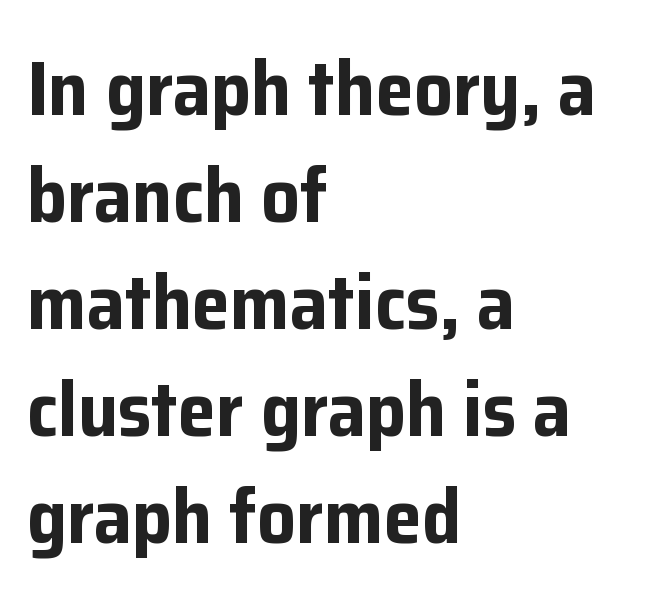
Q: Is the text bold? A: Yes.
Q: Is the text italic (slanted)? A: No, it is upright.
Q: Is the typeface a serif or a sans-serif typeface? A: Sans-serif.
Q: Is the text underlined? A: No.
Q: How is the paragraph aligned? A: Left-aligned.
Q: Is the spacing between letters normal or unusually wide? A: Normal.
Q: Is the spacing between lines tight, normal or loose? A: Normal.
Q: Width (condensed, normal, or wide)? A: Normal.
Q: Stroke contrast? A: Low.
Q: x-height? A: Medium.
Q: Monospaced? A: No.
